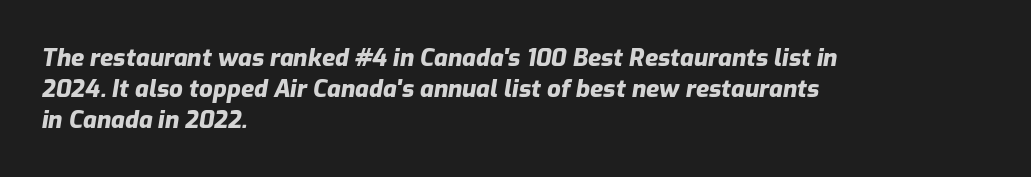
{"italic": "yes", "lean": "right", "slant_degrees": 9, "bold": "yes", "underline": "no", "align": "left", "line_spacing": "normal", "line_spacing_ratio": 1.29, "letter_spacing": "normal", "letter_spacing_em": 0.0, "glyph_px": 24}
